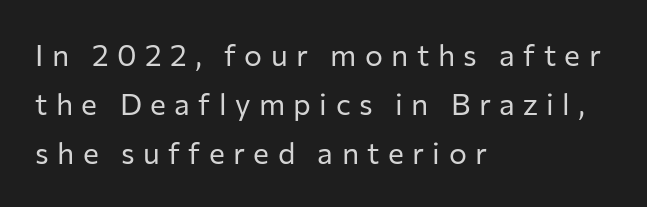
The image shows 30 px regular-weight sans-serif type, upright; set left-aligned, normal line spacing (1.64x), unusually wide letter spacing (+0.28 em), not underlined; low stroke contrast and a medium x-height.
